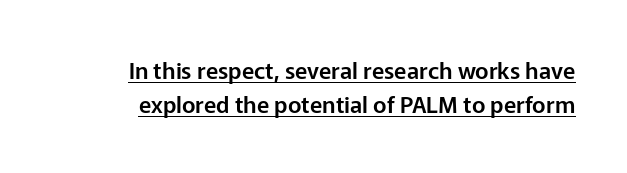
Leading matches the norm, producing a regular column. The font's upright variant was chosen for this text. Default kerning and tracking; the words read as compact shapes. Decoration check: the copy is underlined.
